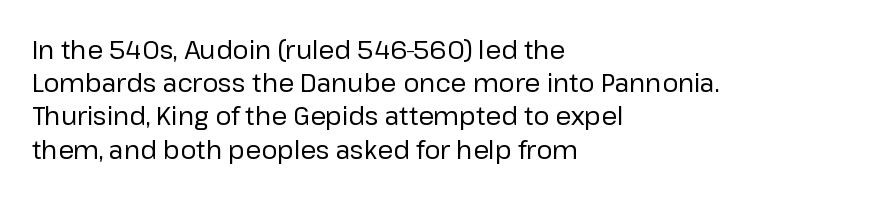
{"italic": "no", "bold": "no", "underline": "no", "align": "left", "line_spacing": "normal", "line_spacing_ratio": 1.33, "letter_spacing": "normal", "letter_spacing_em": 0.0, "glyph_px": 25}
